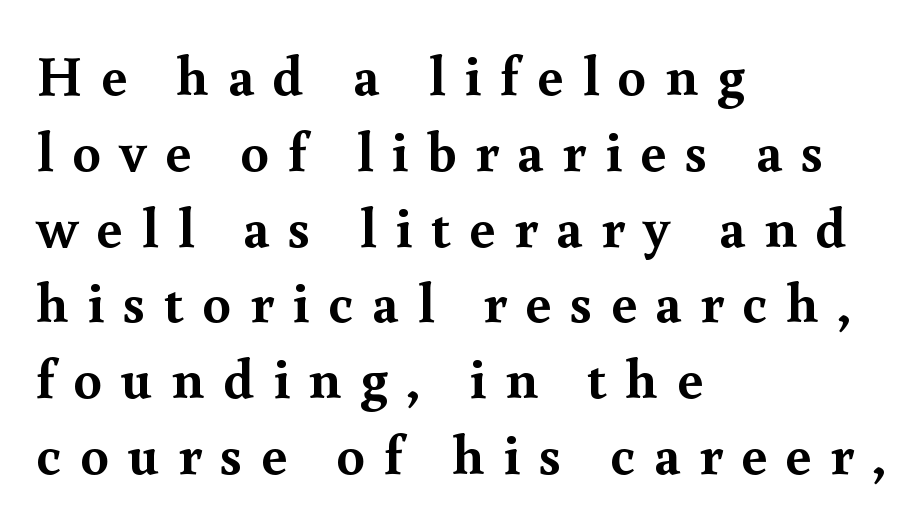
Does the weight exceed regular? Yes, all the way to bold. Typeset ragged right — the left edge is the straight one. This is serif lettering, the kind often seen in printed books. The lettering holds an erect, upright posture throughout. Lines of text with bare space underneath.
